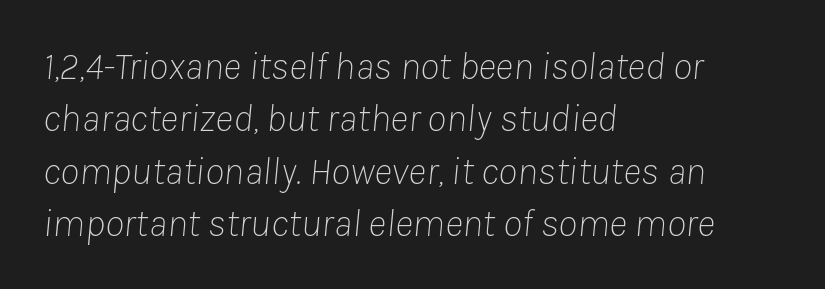
The image shows 39 px thin type, italic (leaning right); set left-aligned, normal line spacing (1.34x), normal letter spacing, not underlined; low stroke contrast and a medium x-height.
